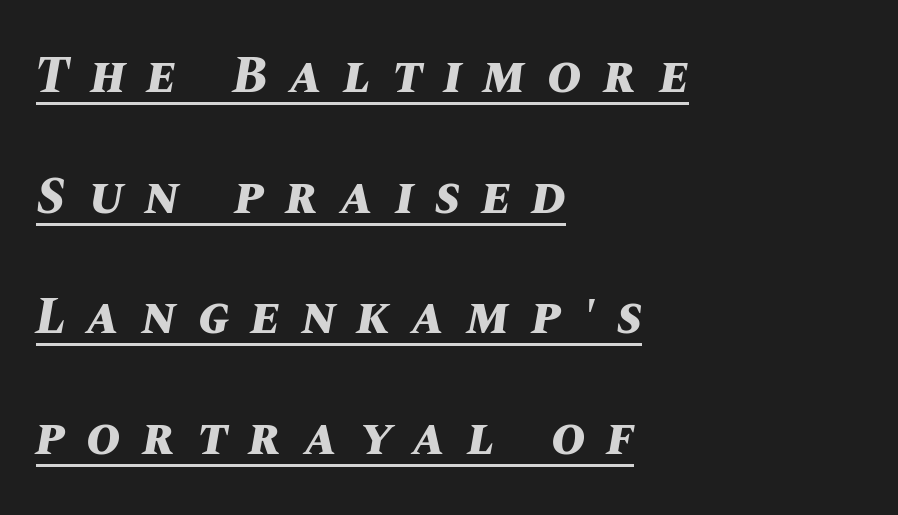
Q: Is the text bold? A: Yes.
Q: Is the text italic (slanted)? A: Yes, it leans right by about 10 degrees.
Q: Is the text underlined? A: Yes.
Q: How is the paragraph aligned? A: Left-aligned.
Q: Is the spacing between letters normal or unusually wide? A: Unusually wide.
Q: Is the spacing between lines tight, normal or loose? A: Loose.
Q: Width (condensed, normal, or wide)? A: Normal.
Q: Stroke contrast? A: Medium.
Q: x-height? A: Large.
Q: Monospaced? A: No.
